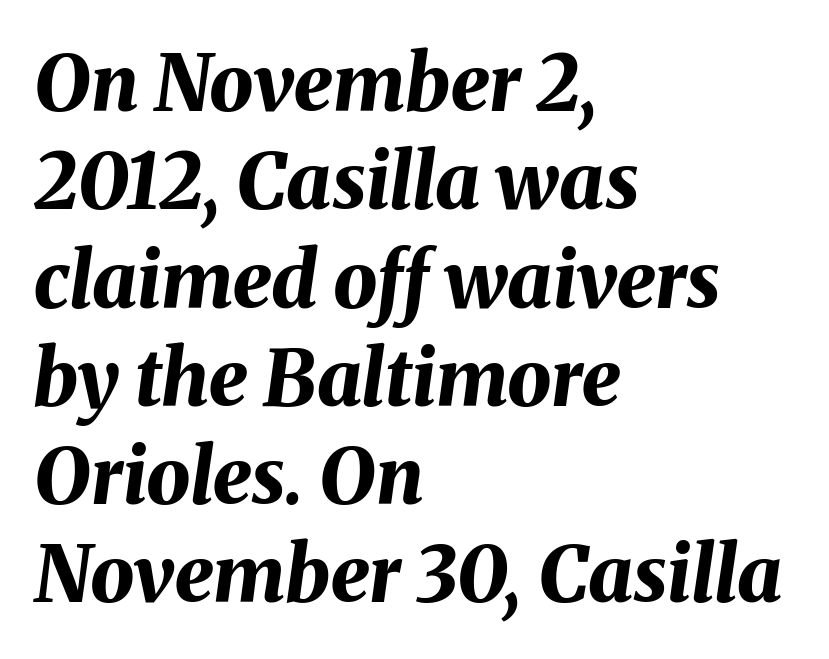
{"italic": "yes", "lean": "right", "slant_degrees": 8, "bold": "yes", "weight": "bold", "width": "normal", "stroke_contrast": "medium", "x_height": "medium", "monospaced": "no", "underline": "no", "align": "left", "line_spacing": "normal", "line_spacing_ratio": 1.26, "letter_spacing": "normal", "letter_spacing_em": 0.0, "glyph_px": 78}
